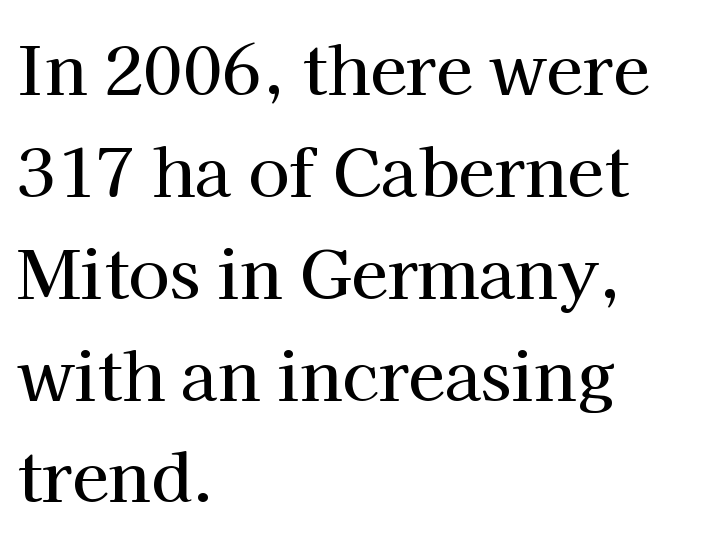
{"serif": "yes", "italic": "no", "width": "normal", "stroke_contrast": "high", "x_height": "medium", "monospaced": "no", "underline": "no", "align": "left", "line_spacing": "normal", "line_spacing_ratio": 1.52, "letter_spacing": "normal", "letter_spacing_em": 0.0, "glyph_px": 67}
